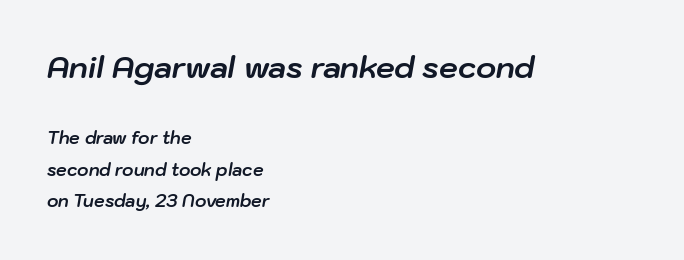
Which margin do the lines hug? The left one — the right edge is uneven. When letters slant like this, we call the style italic. The passage shown is typed in a proportional face where columns would drift. The string is rendered with underlining switched off.
